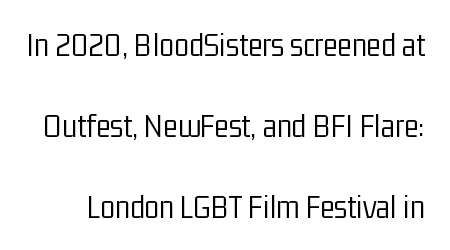
{"serif": "no", "italic": "no", "bold": "no", "weight": "light", "width": "condensed", "stroke_contrast": "low", "x_height": "medium", "monospaced": "no", "underline": "no", "line_spacing": "loose", "line_spacing_ratio": 2.38, "letter_spacing": "normal", "letter_spacing_em": 0.0, "glyph_px": 34}
